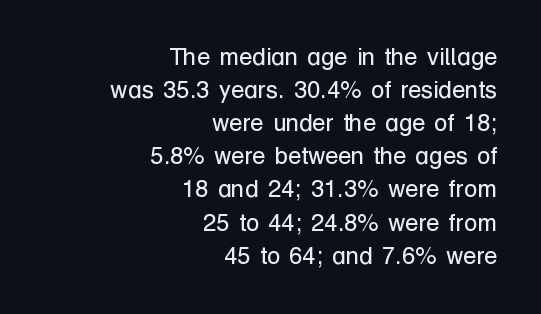
The image shows 24 px text type, upright; set right-aligned, normal line spacing (1.38x), normal letter spacing, not underlined.
